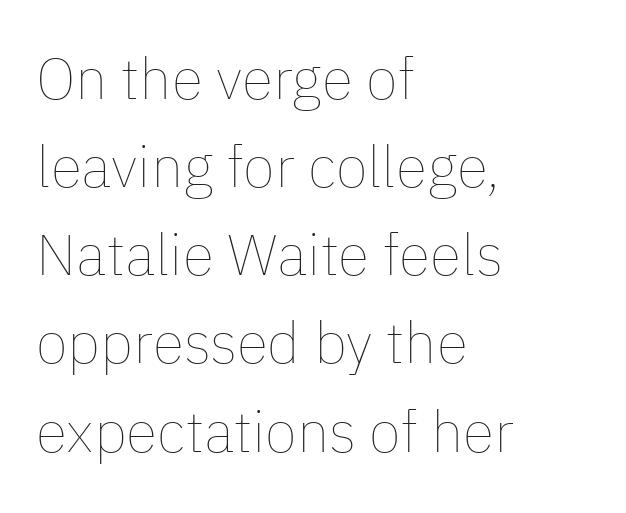
{"italic": "no", "bold": "no", "weight": "thin", "width": "normal", "stroke_contrast": "low", "x_height": "medium", "monospaced": "no", "underline": "no", "align": "left", "line_spacing": "normal", "line_spacing_ratio": 1.52, "letter_spacing": "normal", "letter_spacing_em": 0.0, "glyph_px": 58}
